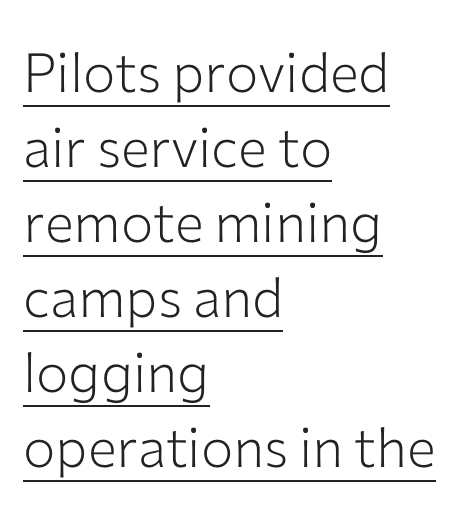
{"serif": "no", "italic": "no", "bold": "no", "weight": "light", "width": "normal", "stroke_contrast": "low", "x_height": "medium", "monospaced": "no", "underline": "yes", "align": "left", "line_spacing": "normal", "line_spacing_ratio": 1.39, "letter_spacing": "normal", "letter_spacing_em": 0.0, "glyph_px": 54}
